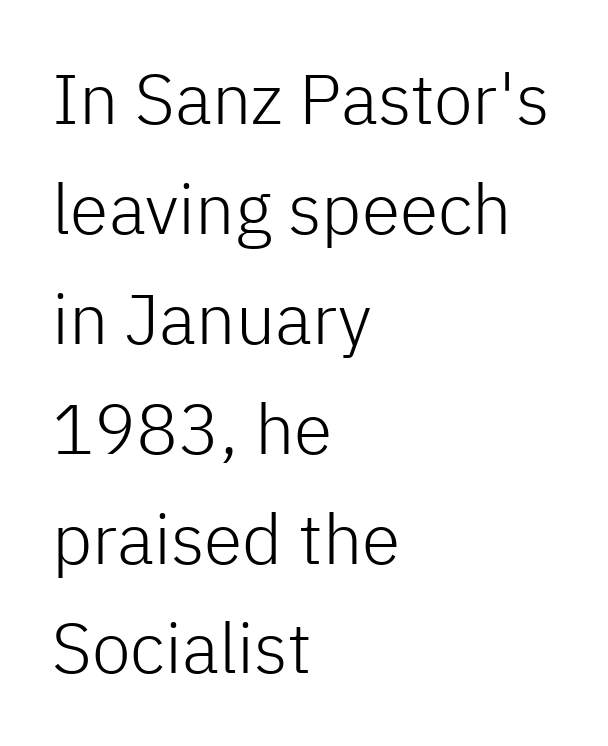
{"serif": "no", "italic": "no", "bold": "no", "weight": "light", "width": "normal", "stroke_contrast": "low", "x_height": "medium", "monospaced": "no", "underline": "no", "align": "left", "line_spacing": "normal", "line_spacing_ratio": 1.57, "letter_spacing": "normal", "letter_spacing_em": 0.0, "glyph_px": 70}
